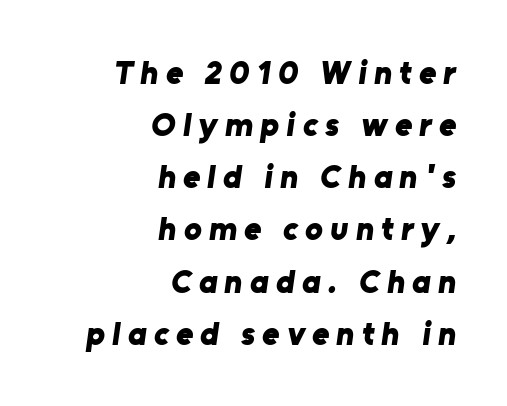
Q: Is the text bold? A: Yes.
Q: Is the typeface a serif or a sans-serif typeface? A: Sans-serif.
Q: Is the text underlined? A: No.
Q: How is the paragraph aligned? A: Right-aligned.
Q: Is the spacing between letters normal or unusually wide? A: Unusually wide.
Q: Is the spacing between lines tight, normal or loose? A: Normal.
Q: Width (condensed, normal, or wide)? A: Normal.
Q: Stroke contrast? A: Low.
Q: x-height? A: Medium.
Q: Monospaced? A: No.
